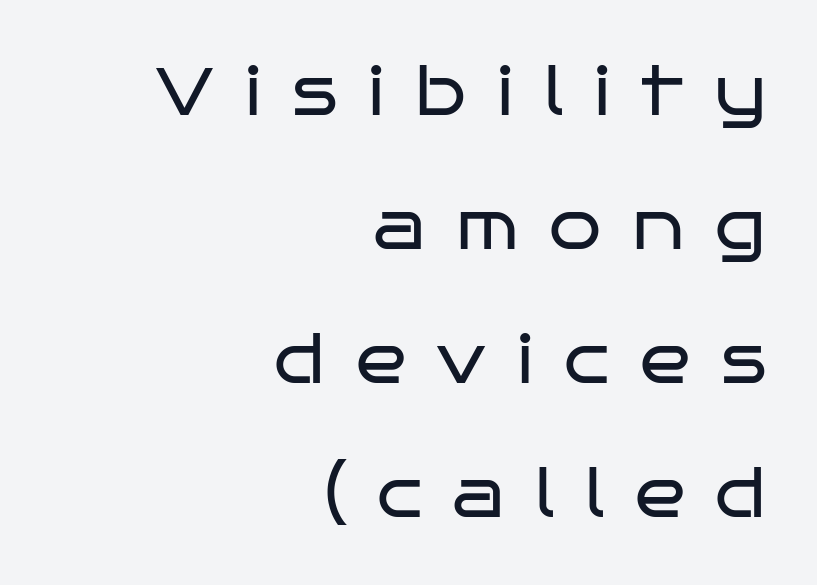
Q: Is the text bold? A: No.
Q: Is the text italic (slanted)? A: No, it is upright.
Q: Is the typeface a serif or a sans-serif typeface? A: Sans-serif.
Q: Is the text underlined? A: No.
Q: How is the paragraph aligned? A: Right-aligned.
Q: Is the spacing between letters normal or unusually wide? A: Unusually wide.
Q: Is the spacing between lines tight, normal or loose? A: Loose.
Q: Width (condensed, normal, or wide)? A: Wide.
Q: Stroke contrast? A: Low.
Q: x-height? A: Large.
Q: Monospaced? A: No.
